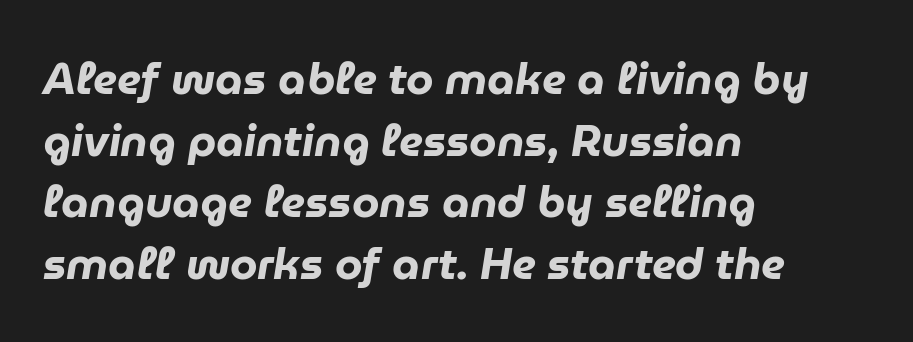
The image shows 44 px heavy type, italic (leaning right); set left-aligned, normal line spacing (1.4x), normal letter spacing, not underlined; low stroke contrast and a medium x-height.
